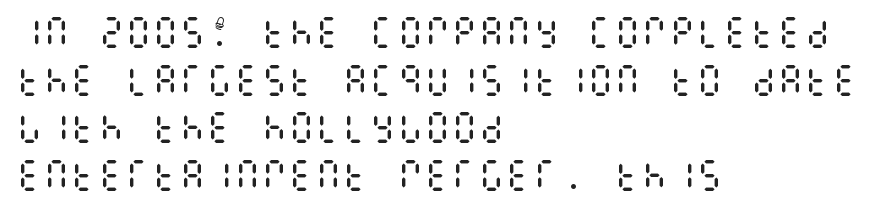
Q: Is the text bold? A: No.
Q: Is the text italic (slanted)? A: No, it is upright.
Q: Is the text underlined? A: No.
Q: How is the paragraph aligned? A: Left-aligned.
Q: Is the spacing between letters normal or unusually wide? A: Normal.
Q: Is the spacing between lines tight, normal or loose? A: Normal.
Q: Width (condensed, normal, or wide)? A: Condensed.
Q: Stroke contrast? A: Medium.
Q: x-height? A: Large.
